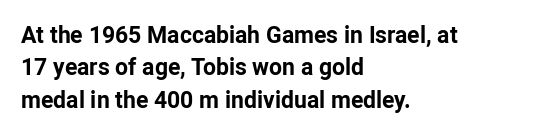
The space directly below the letters is spotless. A dark, heavy texture on the line: the type is bold. Every row of glyphs begins at an identical x-position on the left. Posture: vertical.
